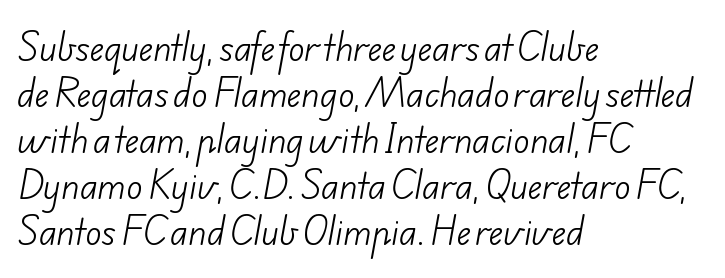
Rows of type keep a routine distance in the vertical direction. A typesetter would call this proportional, since set widths differ per character. The words here are not underlined. Summary of weight: not heavy and not bold. Spacing between characters is what you'd get straight out of the box. The paragraph has a hard left edge and a soft right edge.
